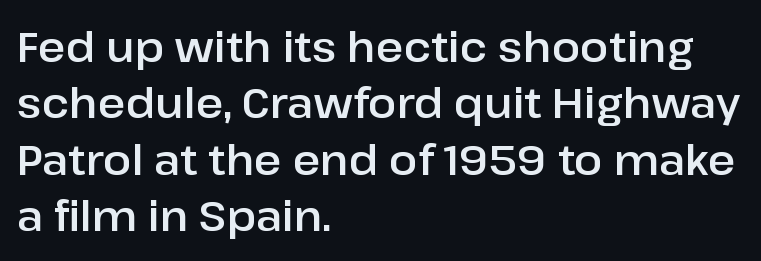
Q: Is the text italic (slanted)? A: No, it is upright.
Q: Is the typeface a serif or a sans-serif typeface? A: Sans-serif.
Q: Is the text underlined? A: No.
Q: How is the paragraph aligned? A: Left-aligned.
Q: Is the spacing between letters normal or unusually wide? A: Normal.
Q: Is the spacing between lines tight, normal or loose? A: Normal.
Q: Width (condensed, normal, or wide)? A: Normal.
Q: Stroke contrast? A: Low.
Q: x-height? A: Medium.
Q: Monospaced? A: No.
